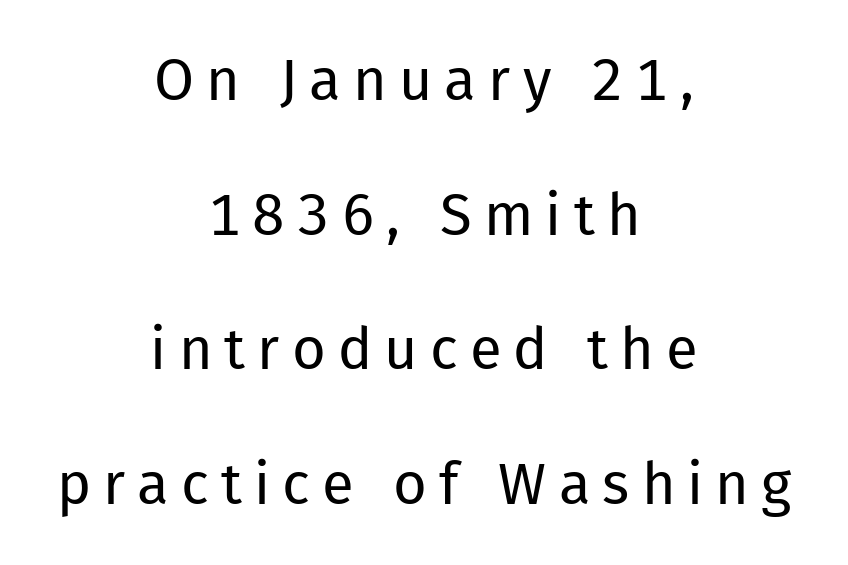
Q: Is the text bold? A: No.
Q: Is the text italic (slanted)? A: No, it is upright.
Q: Is the typeface a serif or a sans-serif typeface? A: Sans-serif.
Q: Is the text underlined? A: No.
Q: How is the paragraph aligned? A: Centered.
Q: Is the spacing between letters normal or unusually wide? A: Unusually wide.
Q: Is the spacing between lines tight, normal or loose? A: Loose.
Q: Width (condensed, normal, or wide)? A: Normal.
Q: Stroke contrast? A: Low.
Q: x-height? A: Medium.
Q: Monospaced? A: No.
